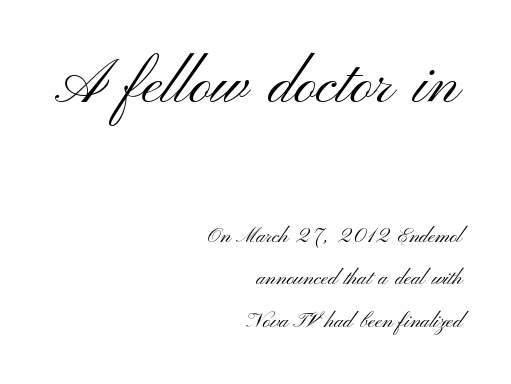
The font family rendered here belongs to the sans-serif group. These lines are set flush right with a ragged left edge. Default kerning and tracking; the words read as compact shapes. You could not count columns in this text — the font is proportionally spaced.
